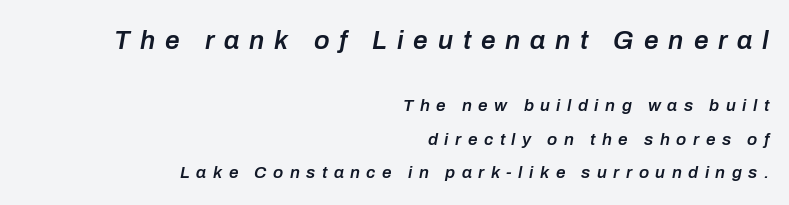
The image shows 26 px text type, italic (leaning right); set right-aligned, loose line spacing (1.97x), unusually wide letter spacing (+0.38 em), not underlined; the first (top) block is 1.53x larger.
